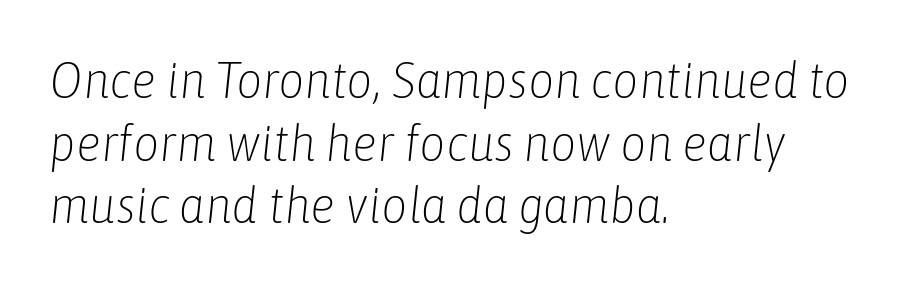
The image shows 51 px light, condensed type, italic (leaning right); set left-aligned, line spacing 1.23x, normal letter spacing, not underlined; low stroke contrast and a medium x-height.
